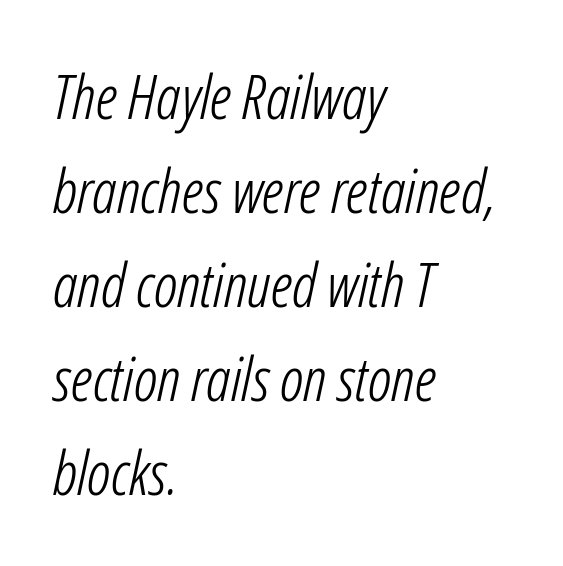
Each line starts at the same left margin while the right side varies. Has an underline been added? It has not. Honestly, the row spacing looks completely unremarkable. Each letter keeps its own natural width here, so spacing adapts to shape. On a weight scale, this lands at 450 or below. The horizontal fit of the characters is conventional and even.
